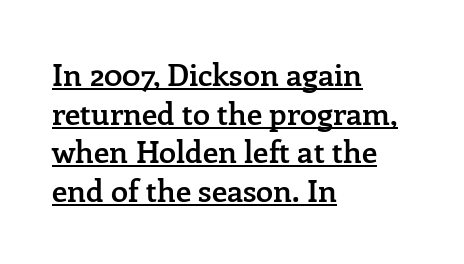
The image shows 31 px semibold serif type, upright; set left-aligned, normal line spacing (1.25x), normal letter spacing, underlined; low stroke contrast and a medium x-height.
